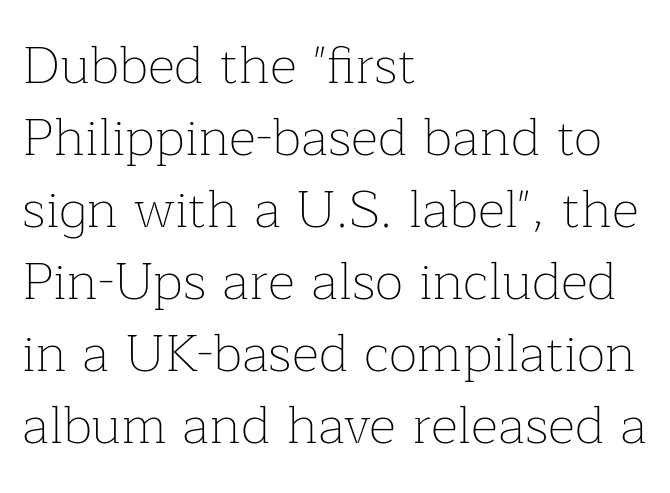
Has an underline been added? It has not. Honestly, the letter spacing is just normal — you wouldn't notice it. Rendered with straight, roman letterforms. If you measured baseline to baseline, you'd find a middling distance.
